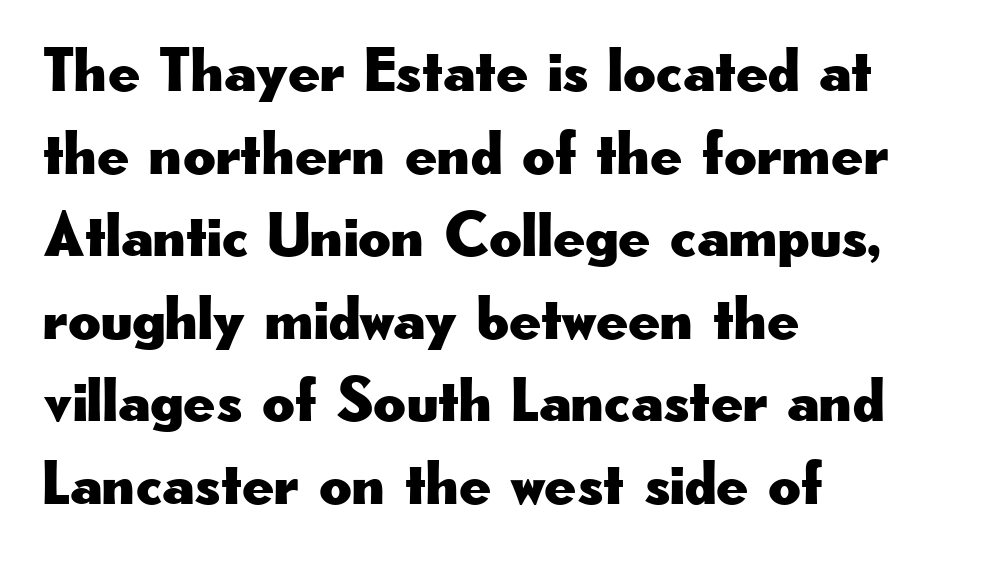
Q: Is the text italic (slanted)? A: No, it is upright.
Q: Is the typeface a serif or a sans-serif typeface? A: Sans-serif.
Q: Is the text underlined? A: No.
Q: How is the paragraph aligned? A: Left-aligned.
Q: Is the spacing between letters normal or unusually wide? A: Normal.
Q: Is the spacing between lines tight, normal or loose? A: Normal.
Q: Width (condensed, normal, or wide)? A: Wide.
Q: Stroke contrast? A: Low.
Q: x-height? A: Small.
Q: Monospaced? A: No.
